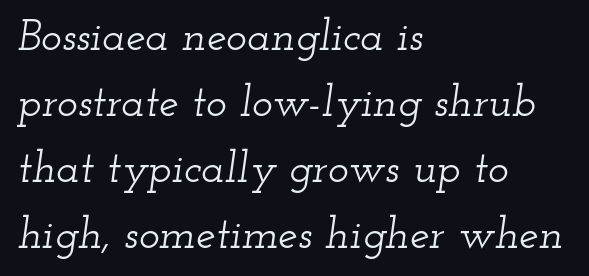
{"serif": "yes", "italic": "yes", "lean": "right", "slant_degrees": 12, "width": "wide", "stroke_contrast": "low", "x_height": "small", "monospaced": "no", "underline": "no", "align": "left", "line_spacing": "normal", "line_spacing_ratio": 1.5, "letter_spacing": "normal", "letter_spacing_em": 0.0, "glyph_px": 44}
